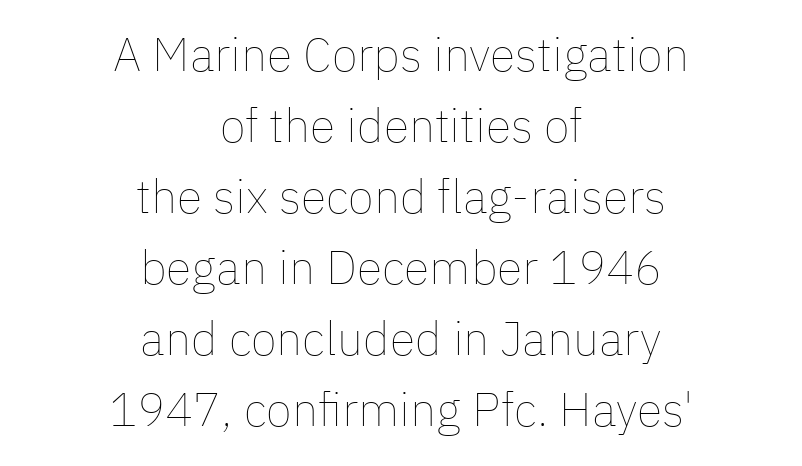
The rendering positions every line midway between the sides. Honestly, the row spacing looks completely unremarkable. The rendering uses natural spacing where letterforms have individual widths. The zone under the glyphs is completely vacant. This is not heavy type; no bold has been used. These lines were composed using upright roman letters.
